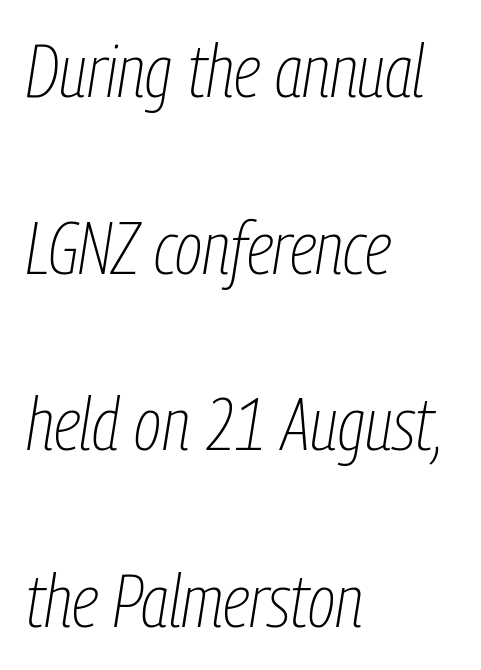
{"italic": "yes", "lean": "right", "slant_degrees": 9, "bold": "no", "weight": "thin", "width": "condensed", "stroke_contrast": "low", "x_height": "medium", "monospaced": "no", "underline": "no", "align": "left", "line_spacing": "loose", "line_spacing_ratio": 2.42, "letter_spacing": "normal", "letter_spacing_em": 0.0, "glyph_px": 73}
